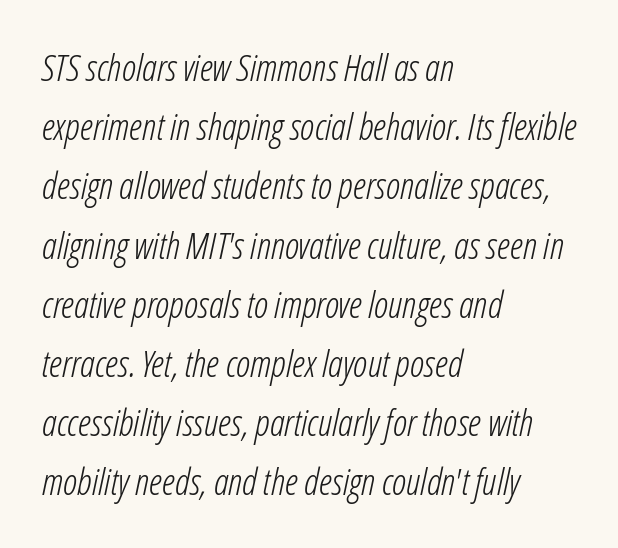
The image shows 37 px light, condensed type, italic (leaning right); set left-aligned, normal line spacing (1.6x), normal letter spacing, not underlined; low stroke contrast and a medium x-height.
